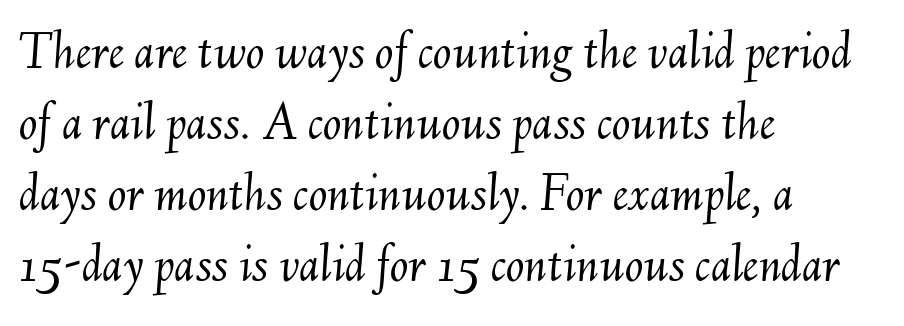
Q: Is the text bold? A: No.
Q: Is the text italic (slanted)? A: Yes, it leans right by about 6 degrees.
Q: Is the text underlined? A: No.
Q: How is the paragraph aligned? A: Left-aligned.
Q: Is the spacing between letters normal or unusually wide? A: Normal.
Q: Is the spacing between lines tight, normal or loose? A: Normal.
Q: Width (condensed, normal, or wide)? A: Normal.
Q: Stroke contrast? A: Medium.
Q: x-height? A: Small.
Q: Monospaced? A: No.
